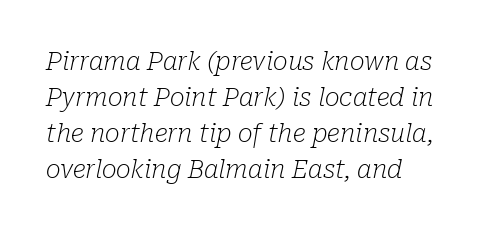
Q: Is the text bold? A: No.
Q: Is the text italic (slanted)? A: Yes, it leans right by about 10 degrees.
Q: Is the text underlined? A: No.
Q: How is the paragraph aligned? A: Left-aligned.
Q: Is the spacing between letters normal or unusually wide? A: Normal.
Q: Is the spacing between lines tight, normal or loose? A: Normal.
